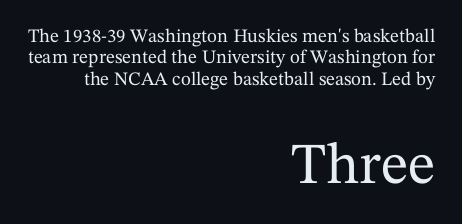
The image shows 58 px serif type, upright; set right-aligned, tight line spacing (1.13x), normal letter spacing, not underlined; the second (bottom) block is 3.05x larger; medium stroke contrast and a medium x-height.
